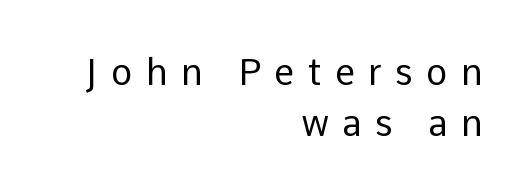
Check under the words: just untouched page. The typography opts for an upright posture over an oblique one. The rag falls on the left side of this text block. Serifs: no, the terminals of the letterforms are clean. Weight: not bold — regular or lighter.
